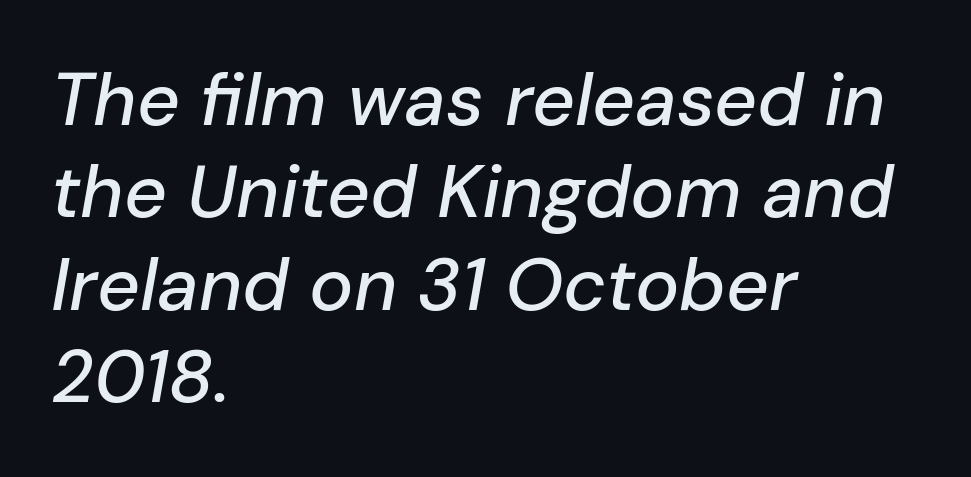
{"italic": "yes", "lean": "right", "slant_degrees": 10, "width": "normal", "stroke_contrast": "low", "x_height": "medium", "monospaced": "no", "underline": "no", "align": "left", "line_spacing": "normal", "line_spacing_ratio": 1.25, "letter_spacing": "normal", "letter_spacing_em": 0.0, "glyph_px": 74}
